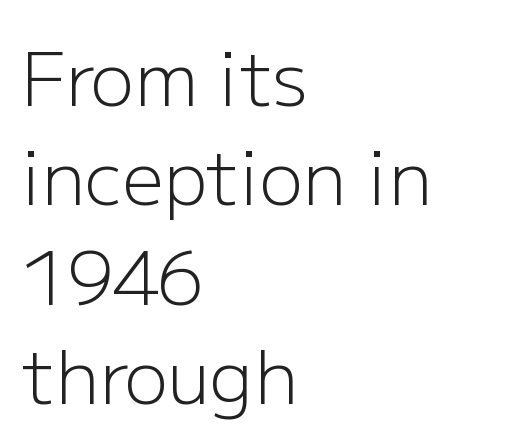
The image shows 73 px light sans-serif type, upright; set left-aligned, normal line spacing (1.36x), normal letter spacing, not underlined; low stroke contrast and a medium x-height.
